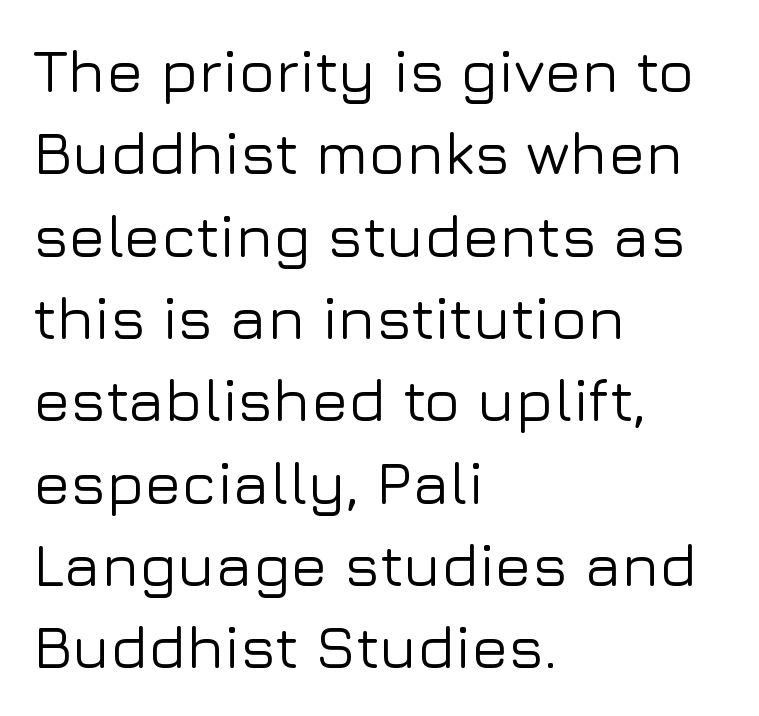
{"serif": "no", "italic": "no", "width": "normal", "stroke_contrast": "low", "x_height": "medium", "monospaced": "no", "underline": "no", "align": "left", "line_spacing": "normal", "line_spacing_ratio": 1.35, "letter_spacing": "normal", "letter_spacing_em": 0.0, "glyph_px": 61}
